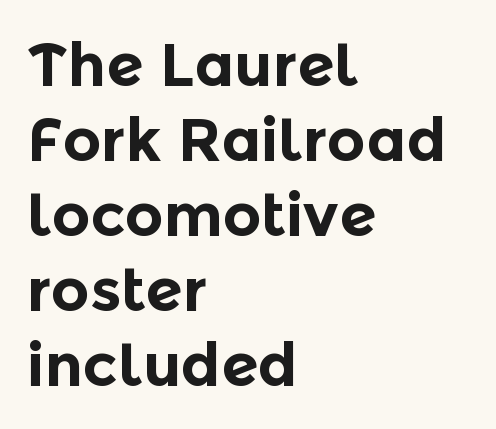
{"serif": "no", "italic": "no", "bold": "yes", "weight": "bold", "width": "normal", "x_height": "medium", "monospaced": "no", "underline": "no", "align": "left", "line_spacing": "normal", "line_spacing_ratio": 1.25, "letter_spacing": "normal", "letter_spacing_em": 0.0, "glyph_px": 60}
